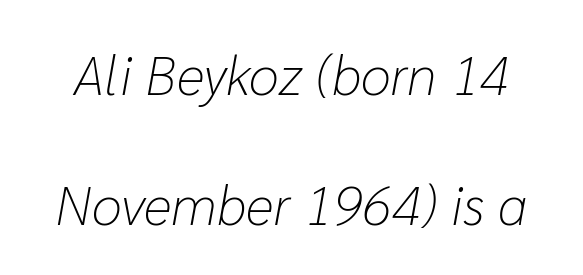
The image shows 55 px light type, italic (leaning right); set loose line spacing (2.37x), normal letter spacing, not underlined; low stroke contrast and a medium x-height.
